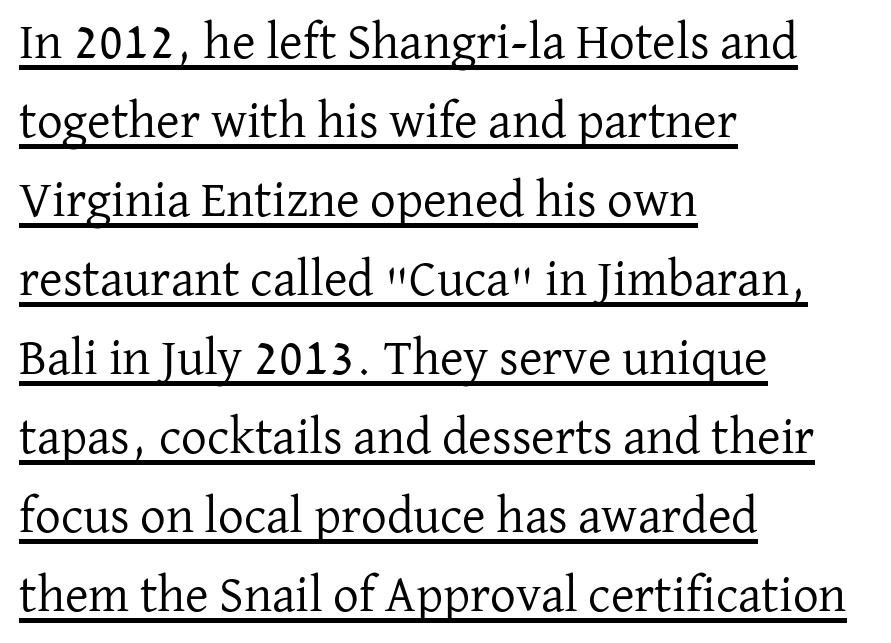
Q: Is the text bold? A: No.
Q: Is the text italic (slanted)? A: No, it is upright.
Q: Is the typeface a serif or a sans-serif typeface? A: Serif.
Q: Is the text underlined? A: Yes.
Q: How is the paragraph aligned? A: Left-aligned.
Q: Is the spacing between letters normal or unusually wide? A: Normal.
Q: Is the spacing between lines tight, normal or loose? A: Normal.
Q: Width (condensed, normal, or wide)? A: Normal.
Q: Stroke contrast? A: Low.
Q: x-height? A: Medium.
Q: Monospaced? A: No.
